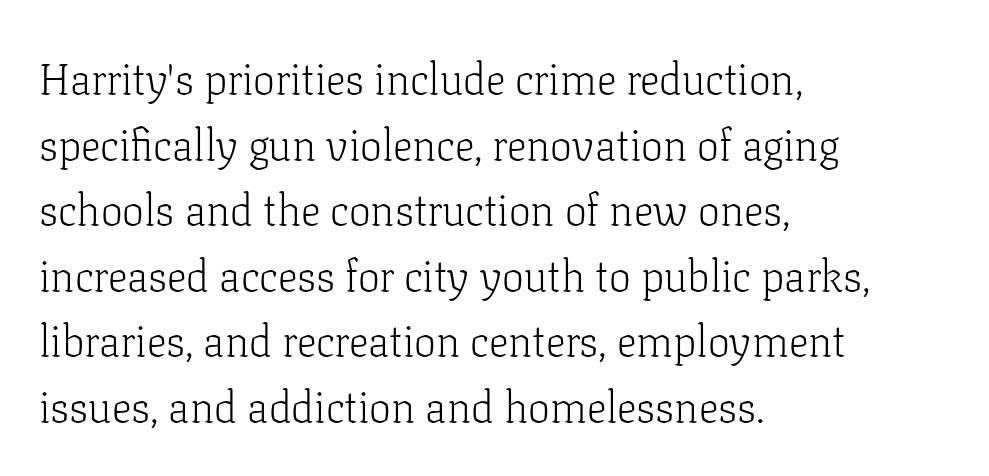
These lines are composed in type with serifs. Vertical stems look standard width or narrower in stroke. Style check: upright. Underline: absent. These lines are rendered in a variable-pitch font. All the whitespace from short lines collects on the right.
